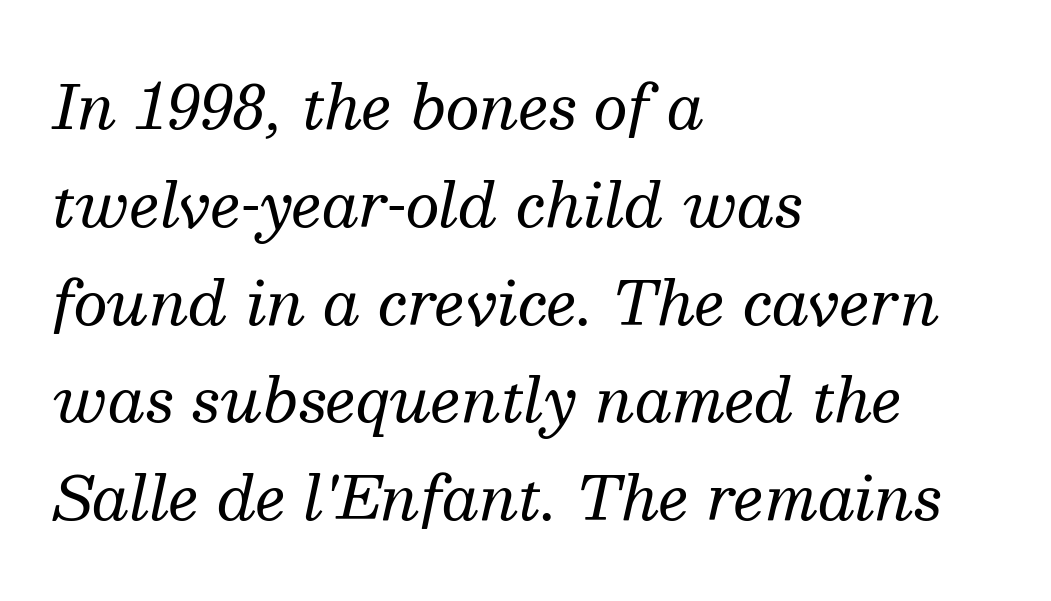
{"serif": "yes", "italic": "yes", "lean": "right", "slant_degrees": 13, "bold": "no", "weight": "regular", "width": "normal", "stroke_contrast": "medium", "x_height": "medium", "monospaced": "no", "underline": "no", "align": "left", "line_spacing": "normal", "line_spacing_ratio": 1.63, "letter_spacing": "normal", "letter_spacing_em": 0.0, "glyph_px": 60}
